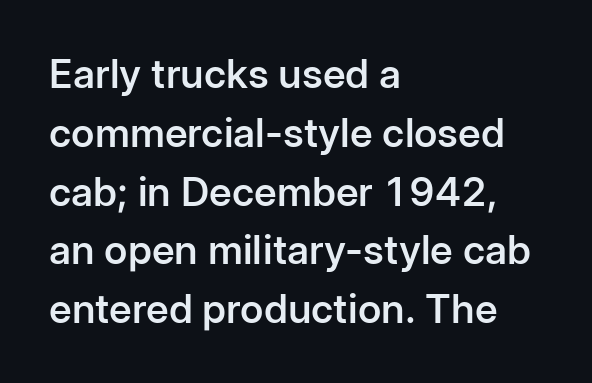
Unlike italic type, these characters show no tilt at all. The characters look somewhat weighty, a semibold short of true bold. Notice how descenders clear the ascenders below comfortably — that's standard leading. Each letter keeps its own natural width here, so spacing adapts to shape. The letters sit at their default tracking, neither squeezed nor spread.
